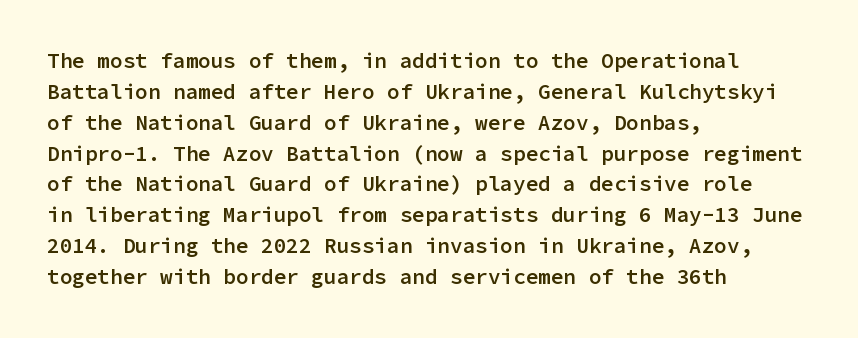
The lines are quadded left. No word sits above an underline. A typesetter would mark this as roman, not italic. Observe the ordinary spacing: letters are neighbours, not strangers.
